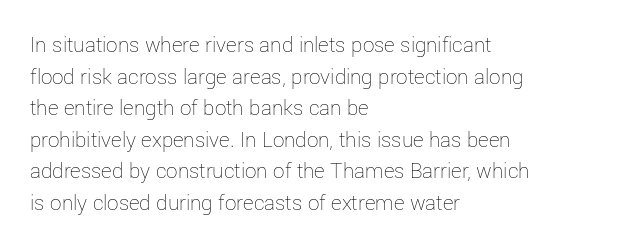
Q: Is the text bold? A: No.
Q: Is the text italic (slanted)? A: No, it is upright.
Q: Is the text underlined? A: No.
Q: How is the paragraph aligned? A: Left-aligned.
Q: Is the spacing between letters normal or unusually wide? A: Normal.
Q: Is the spacing between lines tight, normal or loose? A: Normal.
